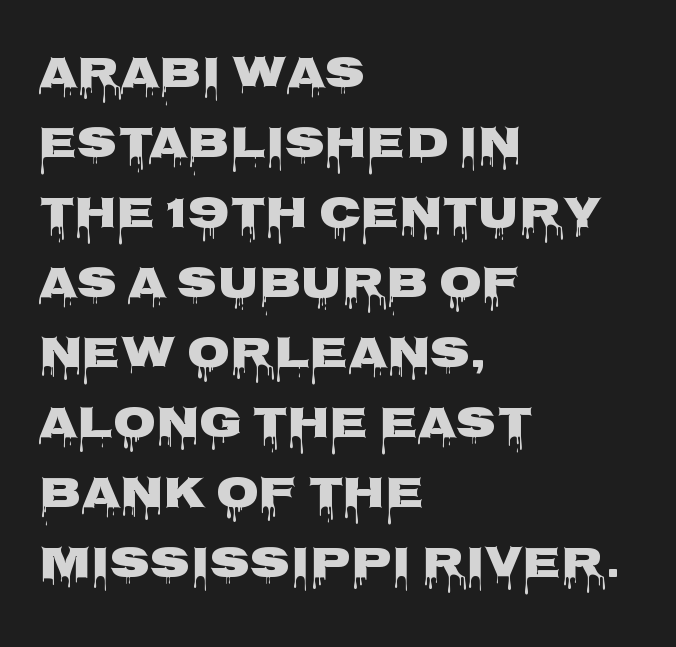
{"serif": "no", "italic": "no", "bold": "yes", "weight": "heavy", "width": "wide", "stroke_contrast": "low", "x_height": "large", "monospaced": "no", "underline": "no", "align": "left", "line_spacing": "normal", "line_spacing_ratio": 1.59, "letter_spacing": "normal", "letter_spacing_em": 0.0, "glyph_px": 44}
